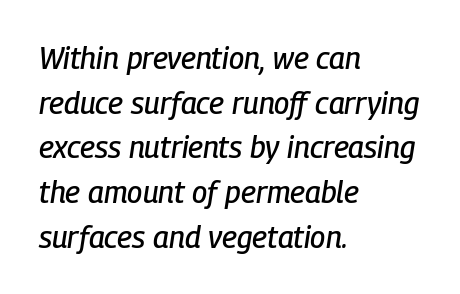
Horizontal bands of white between lines are of average thickness. You can tell it's italic because the verticals aren't actually vertical. Leftover space on each line is placed entirely after the last word. Type without underlining. This sample has the flowing, uneven cadence of proportional lettering.
